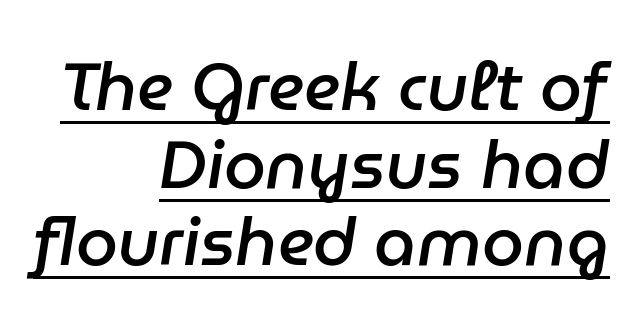
Italic: yes, the glyphs are oblique. Right-aligned paragraph, ragged on the left. Tracking here is standard; glyphs follow each other at the usual distance. Compared with an ordinary text face, these strokes are moderately heavier — a semibold.
